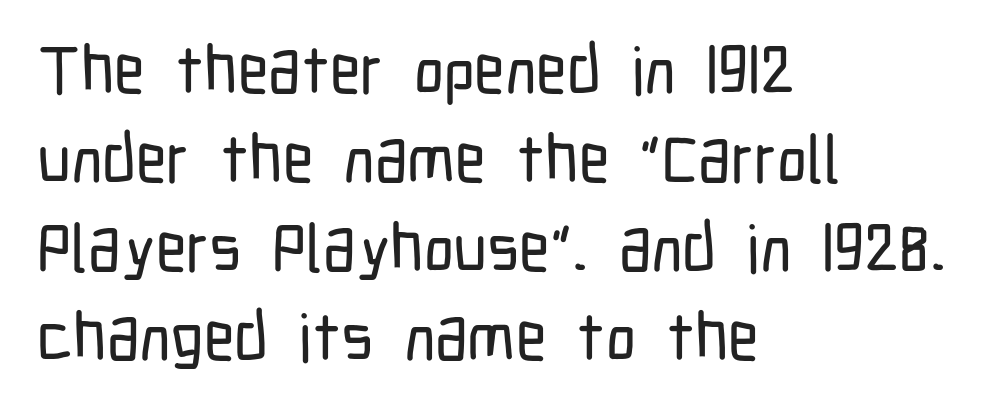
The face used here is proportionally spaced, like ordinary book or web type. The designer left line spacing at the default. The passage shown is typeset with a sans-serif family. No italicization has been applied; the sample stays upright.
